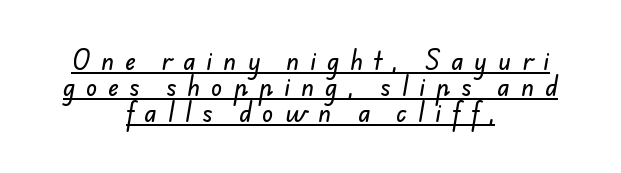
Q: Is the text underlined? A: Yes.
Q: How is the paragraph aligned? A: Centered.
Q: Is the spacing between letters normal or unusually wide? A: Unusually wide.
Q: Is the spacing between lines tight, normal or loose? A: Tight.
